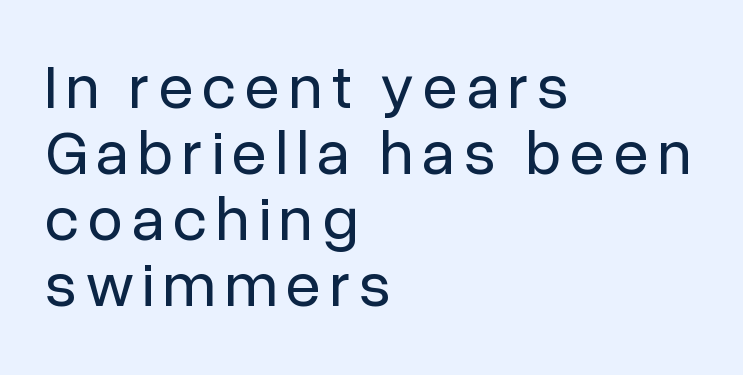
{"serif": "no", "italic": "no", "bold": "no", "weight": "regular", "width": "normal", "stroke_contrast": "low", "x_height": "medium", "monospaced": "no", "underline": "no", "align": "left", "line_spacing": "tight", "line_spacing_ratio": 1.05, "glyph_px": 63}
